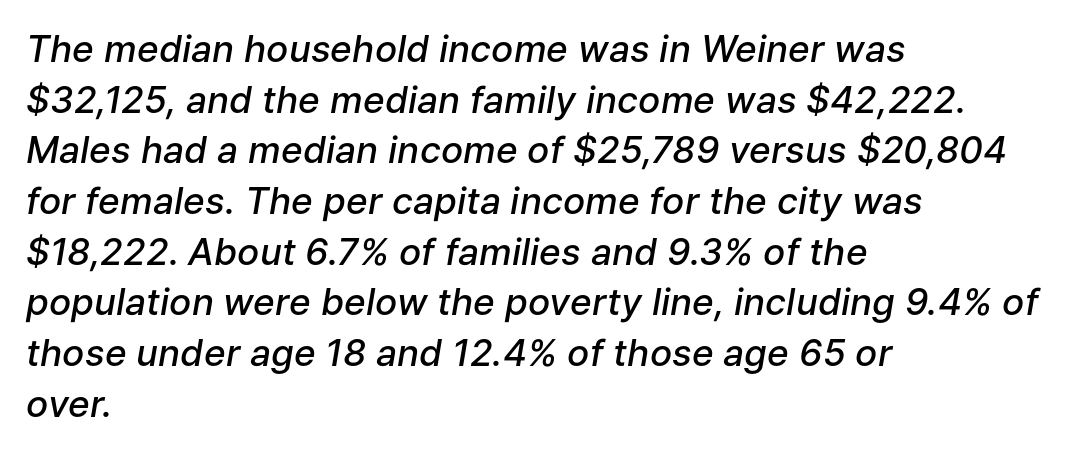
Q: Is the text bold? A: Semi-bold.
Q: Is the text italic (slanted)? A: Yes, it leans right by about 9 degrees.
Q: Is the text underlined? A: No.
Q: How is the paragraph aligned? A: Left-aligned.
Q: Is the spacing between letters normal or unusually wide? A: Normal.
Q: Is the spacing between lines tight, normal or loose? A: Normal.
Q: Width (condensed, normal, or wide)? A: Normal.
Q: Stroke contrast? A: Low.
Q: x-height? A: Medium.
Q: Monospaced? A: No.
